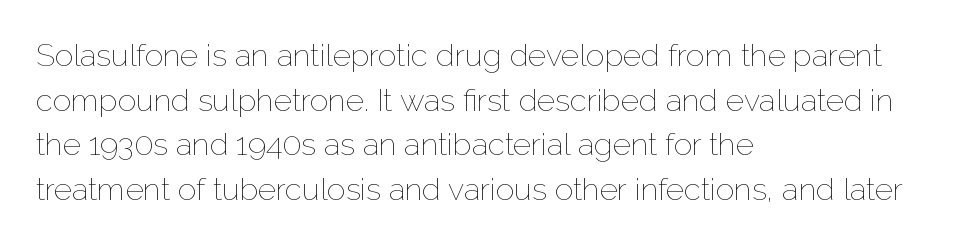
The image shows 31 px thin type, upright; set left-aligned, normal line spacing (1.44x), normal letter spacing, not underlined; low stroke contrast and a medium x-height.
